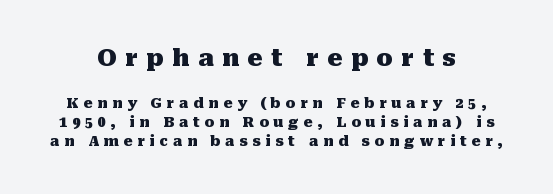
{"italic": "no", "bold": "yes", "underline": "no", "line_spacing": "normal", "line_spacing_ratio": 1.37, "letter_spacing": "wide", "letter_spacing_em": 0.35, "larger_block": "first", "size_ratio": 1.71, "glyph_px": 24}
